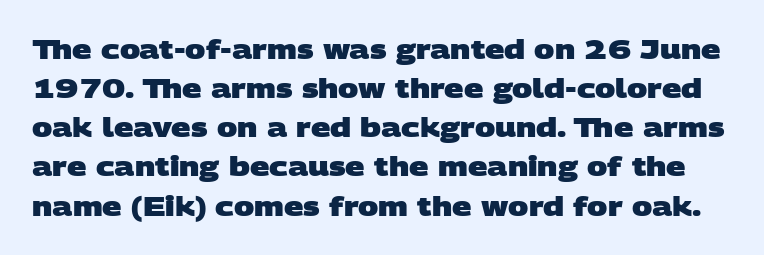
The image shows 27 px bold type; set normal line spacing (1.45x), normal letter spacing, not underlined.
